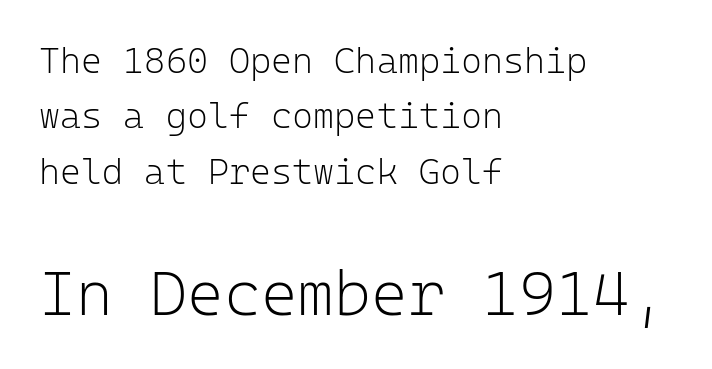
Every character here occupies the same horizontal width, giving the sample a typewriter-like rhythm. The specimen reads as upright at a glance. Students, observe: this is what conventionally led text looks like. Words float on clear page, feet unadorned. The weight tops out at a normal text grade. Typographically, this falls in the sans-serif category.
